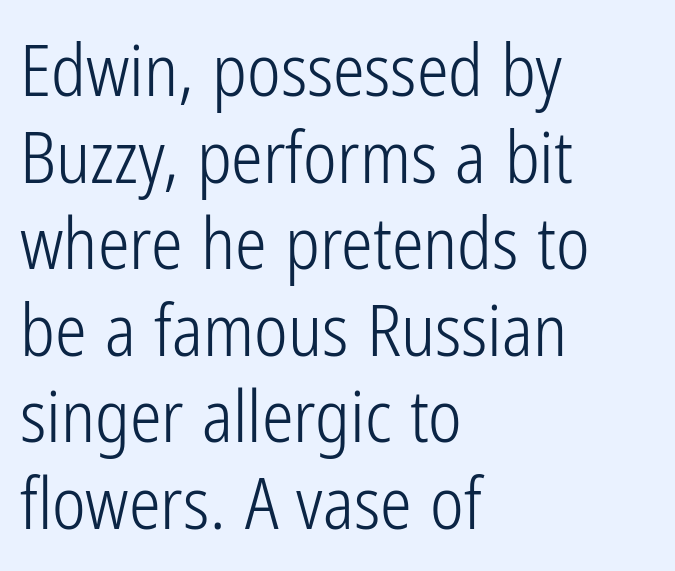
Is the block centered? No — it sits flush against the left margin. Look at the bottom of the vertical strokes: they stop flat, with no serifs. The strokes carry an ordinary text weight at most. Is this a fixed-width face? No — the glyphs have proportional, varying widths.
